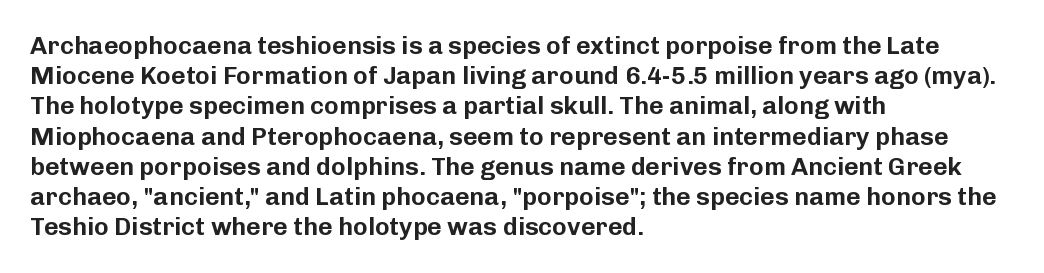
{"italic": "no", "underline": "no", "align": "left", "line_spacing_ratio": 1.21, "letter_spacing": "normal", "letter_spacing_em": 0.0, "glyph_px": 25}
